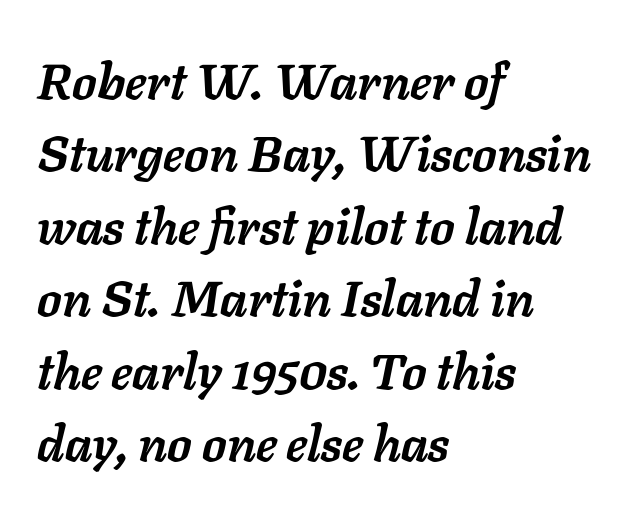
You'd pick this weight for a headline — it's a proper bold. Decoration check: the copy has no underline. Short and long lines alike share a common starting point at left. Style check: oblique.
